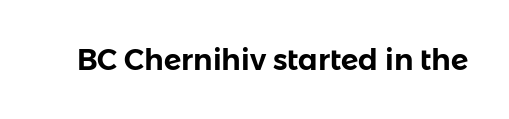
The letterforms sit shoulder to shoulder at normal distance. Vertical strokes here are truly vertical. Proportional: the letters do not fall into vertical columns. The specimen omits any rule beneath the text block's lines. Typographically, this falls in the sans-serif category.
